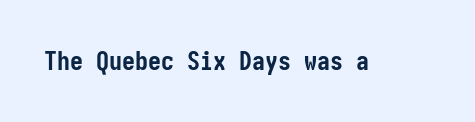
{"italic": "no", "bold": "yes", "underline": "no", "letter_spacing": "normal", "letter_spacing_em": 0.0, "glyph_px": 26}
